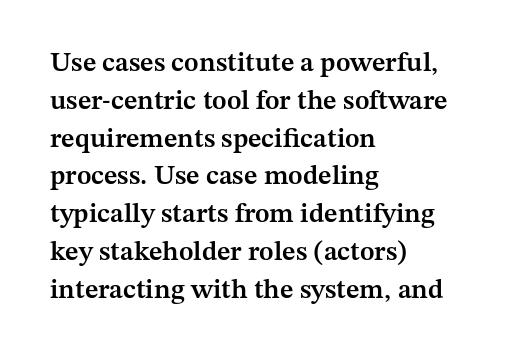
The image shows 27 px text type, upright; set left-aligned, normal line spacing (1.4x), normal letter spacing, not underlined.
